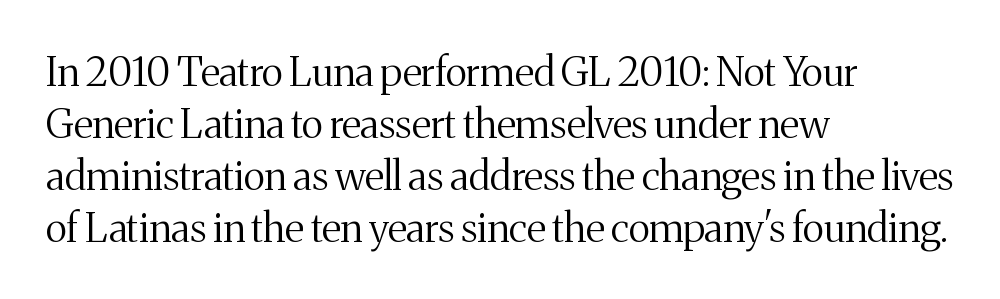
Q: Is the text bold? A: No.
Q: Is the text italic (slanted)? A: No, it is upright.
Q: Is the typeface a serif or a sans-serif typeface? A: Serif.
Q: Is the text underlined? A: No.
Q: How is the paragraph aligned? A: Left-aligned.
Q: Is the spacing between letters normal or unusually wide? A: Normal.
Q: Is the spacing between lines tight, normal or loose? A: Normal.
Q: Width (condensed, normal, or wide)? A: Normal.
Q: Stroke contrast? A: Medium.
Q: x-height? A: Medium.
Q: Monospaced? A: No.
